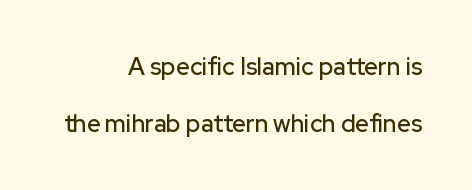
Q: Is the text italic (slanted)? A: No, it is upright.
Q: Is the text underlined? A: No.
Q: How is the paragraph aligned? A: Right-aligned.
Q: Is the spacing between letters normal or unusually wide? A: Normal.
Q: Is the spacing between lines tight, normal or loose? A: Loose.
